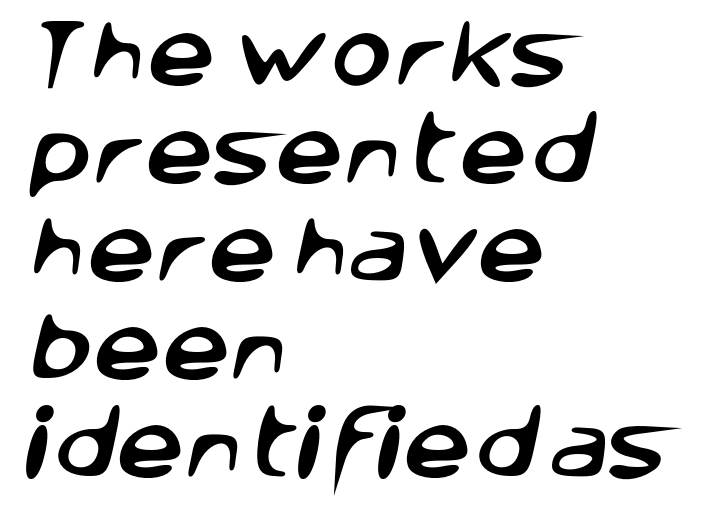
The image shows 76 px sans-serif type; set left-aligned, normal line spacing (1.29x), normal letter spacing, not underlined; low stroke contrast and a large x-height.
